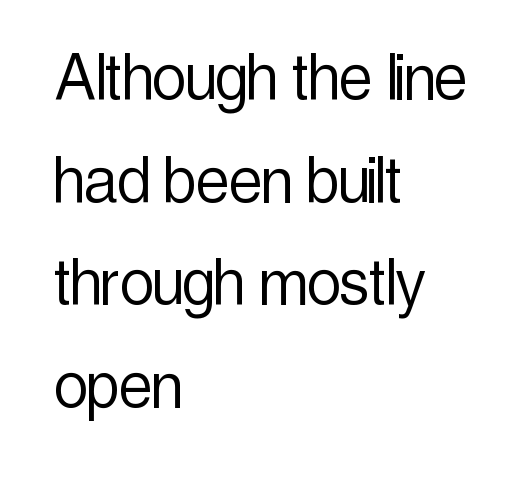
{"serif": "no", "italic": "no", "bold": "no", "weight": "light", "width": "condensed", "x_height": "medium", "monospaced": "no", "underline": "no", "align": "left", "line_spacing": "normal", "line_spacing_ratio": 1.37, "letter_spacing": "normal", "letter_spacing_em": 0.0, "glyph_px": 75}
